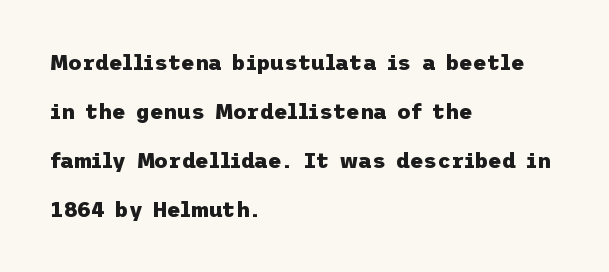
The image shows 21 px bold type, upright; set left-aligned, loose line spacing (2.33x), normal letter spacing, not underlined.
